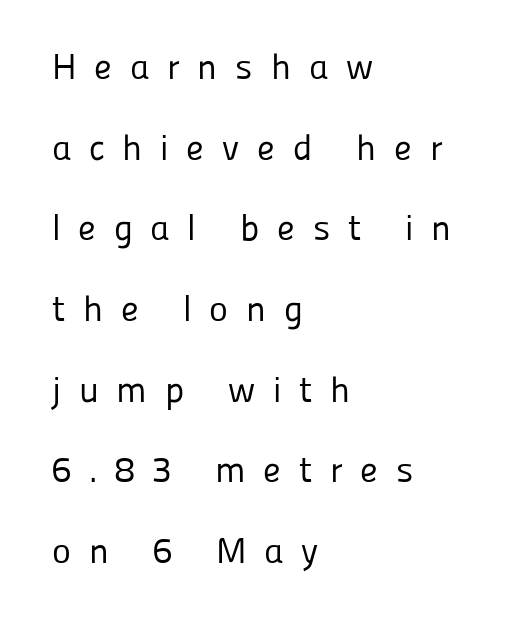
Q: Is the text bold? A: No.
Q: Is the text italic (slanted)? A: No, it is upright.
Q: Is the typeface a serif or a sans-serif typeface? A: Sans-serif.
Q: Is the text underlined? A: No.
Q: How is the paragraph aligned? A: Left-aligned.
Q: Is the spacing between letters normal or unusually wide? A: Unusually wide.
Q: Is the spacing between lines tight, normal or loose? A: Loose.
Q: Width (condensed, normal, or wide)? A: Normal.
Q: Stroke contrast? A: Low.
Q: x-height? A: Medium.
Q: Monospaced? A: No.
